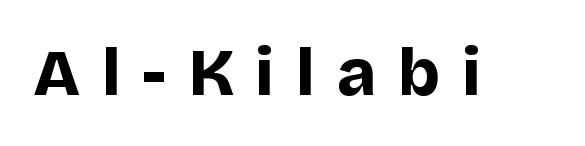
Is there any slant? The stems are plumb. Loose tracking; the words dissolve into strings of separated letters. Each letter keeps its own natural width here, so spacing adapts to shape. This rendering employs a face without finishing strokes, i.e., a sans-serif.
